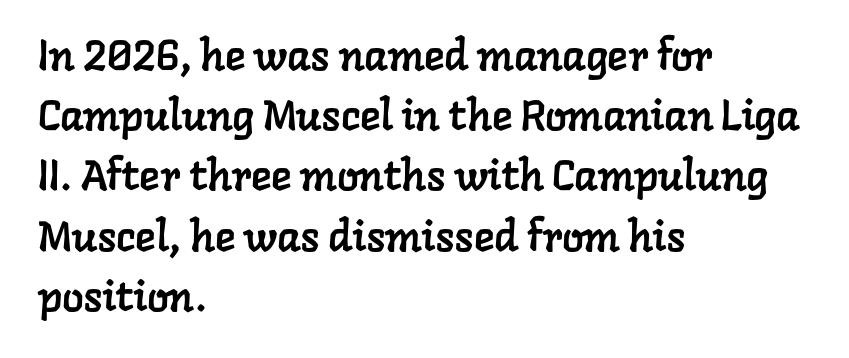
The image shows 43 px serif type; set left-aligned, normal line spacing (1.4x), normal letter spacing, not underlined; low stroke contrast and a medium x-height.
